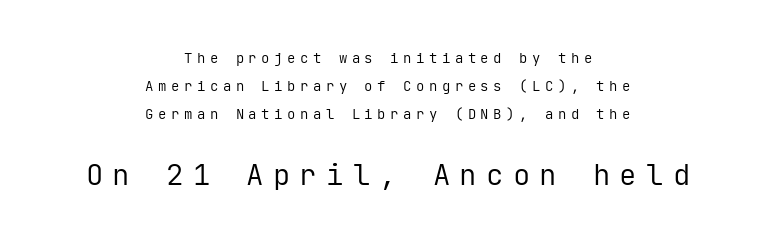
Has an underline been added? It has not. If you measured baseline to baseline, you'd find a long distance. Each letter, wide or thin by design, is forced into the same width here. Note: no serifs on the glyphs.
